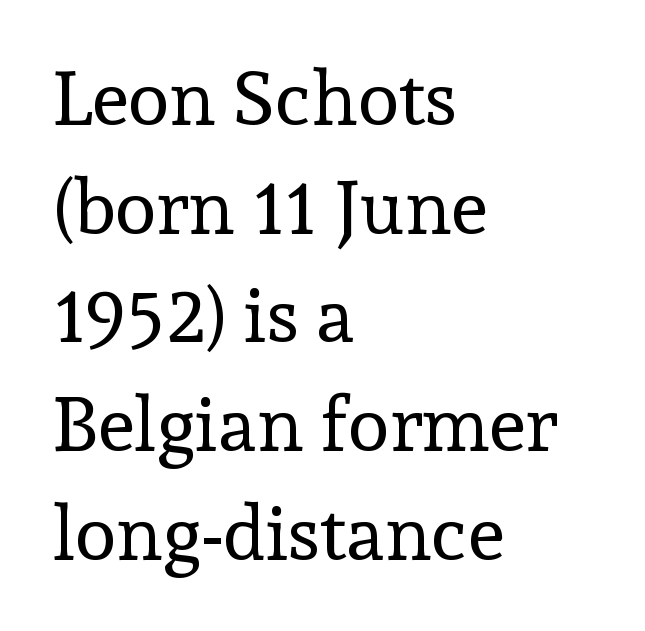
Varying glyph widths throughout — classic text-font behaviour. This is roman type, the default non-slanted kind. Each stroke keeps to a modest, everyday thickness or less. If you drew a ruler down the left edge, every line would touch it.
